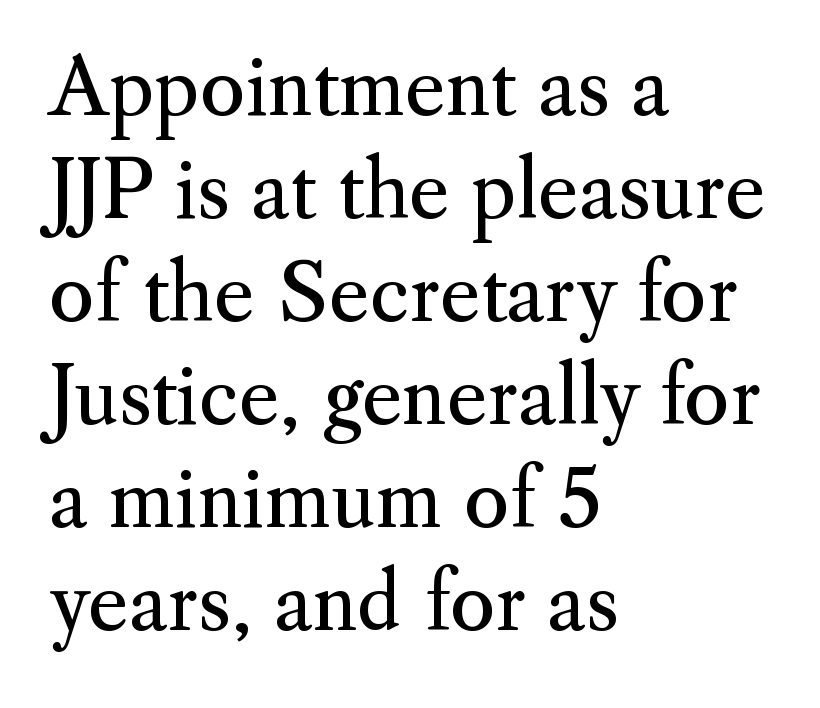
The image shows 78 px regular-weight serif type, upright; set left-aligned, normal line spacing (1.32x), normal letter spacing, not underlined; medium stroke contrast and a small x-height.
